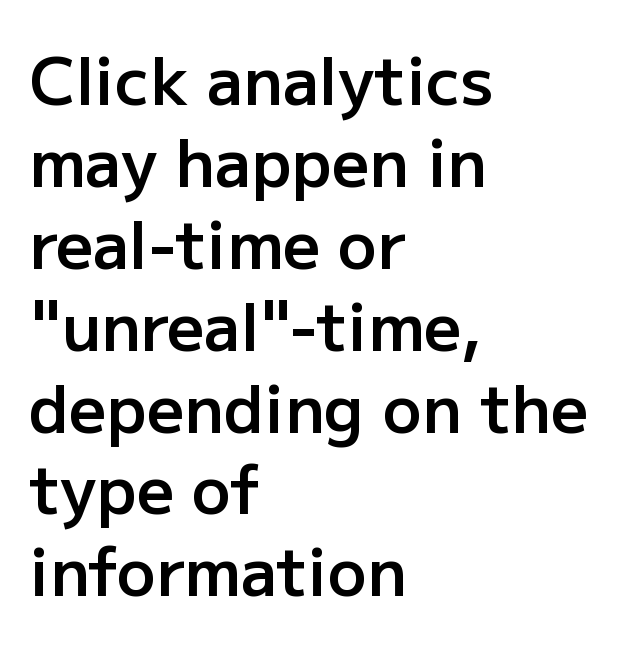
{"serif": "no", "italic": "no", "bold": "semi", "weight": "semibold", "width": "normal", "stroke_contrast": "low", "x_height": "medium", "monospaced": "no", "underline": "no", "align": "left", "line_spacing": "normal", "line_spacing_ratio": 1.26, "letter_spacing": "normal", "letter_spacing_em": 0.0, "glyph_px": 65}
